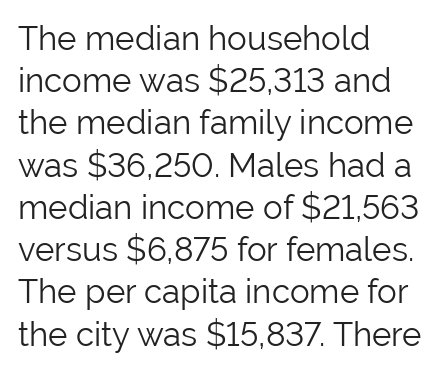
Q: Is the text bold? A: No.
Q: Is the text italic (slanted)? A: No, it is upright.
Q: Is the typeface a serif or a sans-serif typeface? A: Sans-serif.
Q: Is the text underlined? A: No.
Q: How is the paragraph aligned? A: Left-aligned.
Q: Is the spacing between letters normal or unusually wide? A: Normal.
Q: Is the spacing between lines tight, normal or loose? A: Normal.
Q: Width (condensed, normal, or wide)? A: Normal.
Q: Stroke contrast? A: Low.
Q: x-height? A: Medium.
Q: Monospaced? A: No.
